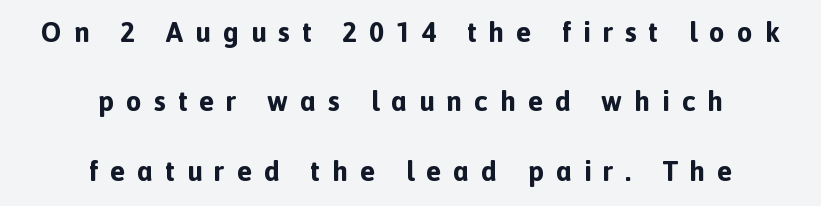
The image shows 28 px bold sans-serif type, upright; set centered, loose line spacing (2.48x), unusually wide letter spacing (+0.43 em), not underlined; a medium x-height.
